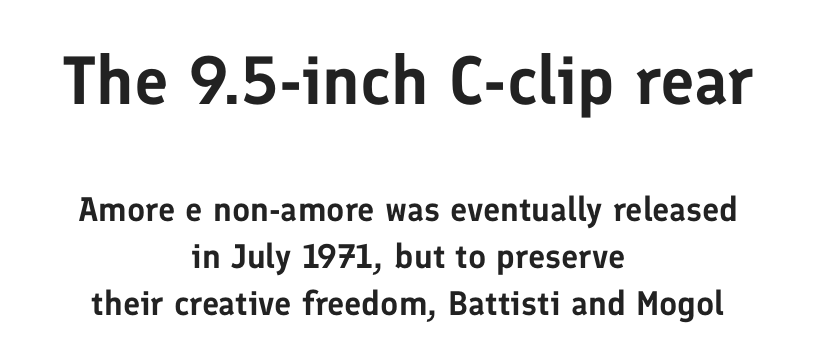
Vertical strokes here are truly vertical. A bare baseline throughout the passage. Nope, no serifs anywhere on these letters. Short note: letters normally spaced. Block one is the big one; block two sits smaller underneath.
